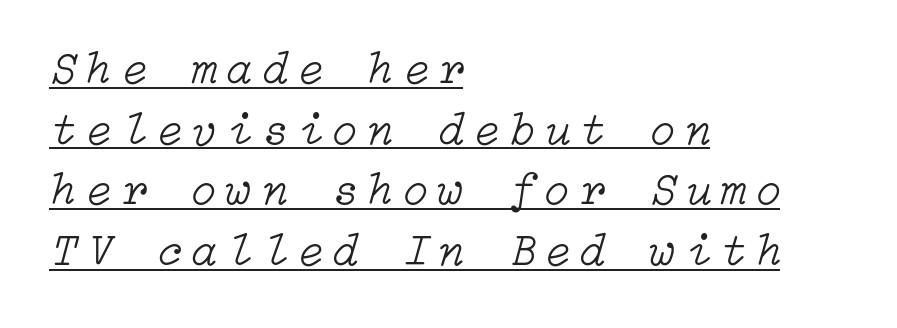
The space between consecutive lines is moderate. The rendering inserts visible extra space after every character. Slanted lettering throughout. On a weight scale, this lands at 450 or below. The sample's only ornament is a line tracing under the words. All the whitespace from short lines collects on the right.
